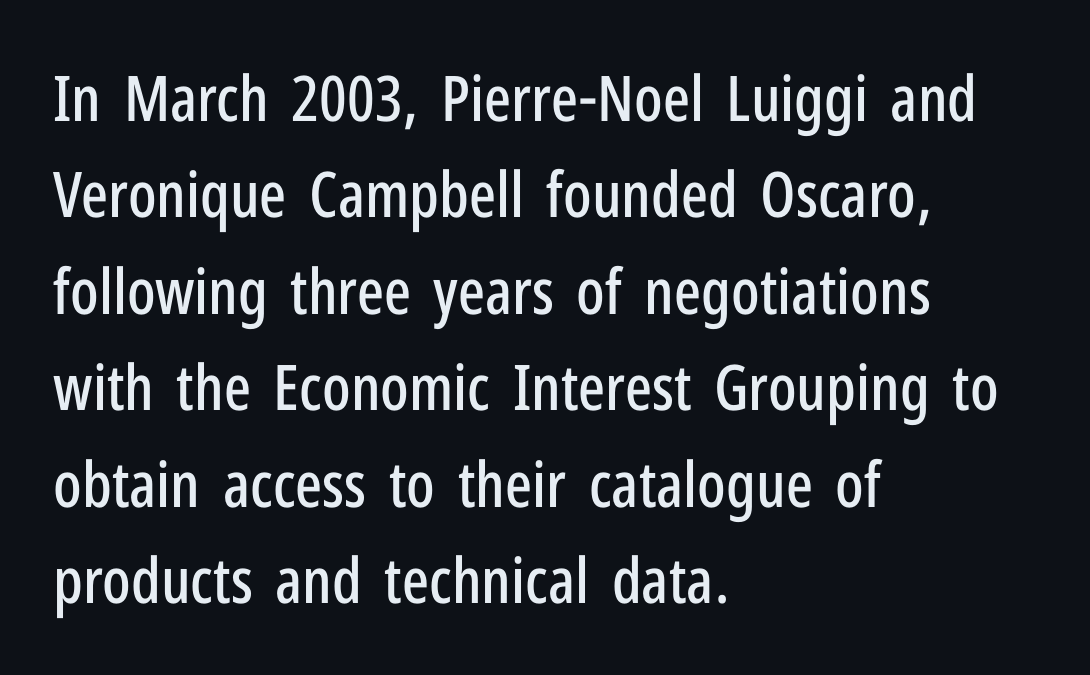
Has an underline been added? It has not. A normal amount of white space separates one row of letters from the next. Unlike a traditional serif, this face leaves its strokes unadorned. Style check: upright. Each letter keeps its own natural width here, so spacing adapts to shape.
